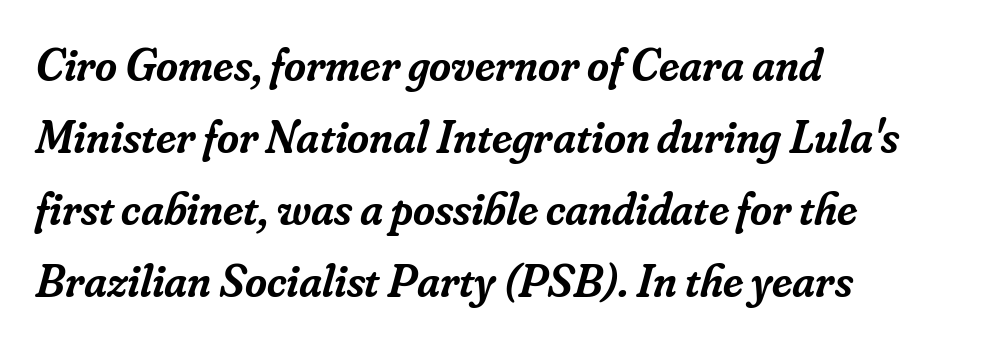
The image shows 47 px semibold serif type, italic (leaning right); set left-aligned, normal line spacing (1.53x), normal letter spacing, not underlined; low stroke contrast and a small x-height.
